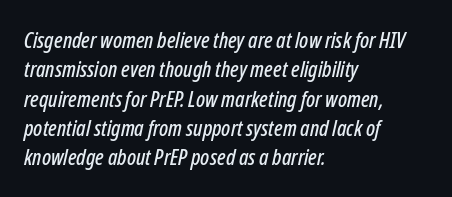
The image shows 22 px text type, italic (leaning right); set left-aligned, normal line spacing (1.33x), normal letter spacing, not underlined.
